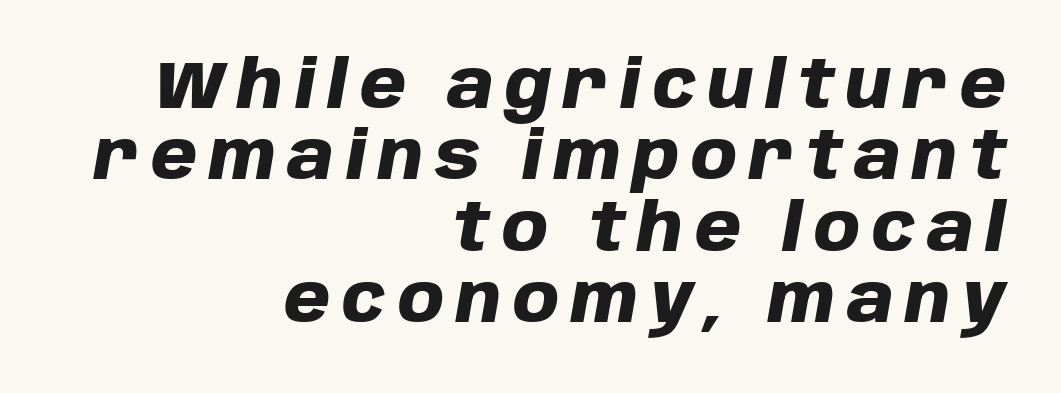
Q: Is the text bold? A: Yes.
Q: Is the text italic (slanted)? A: Yes, it leans right by about 10 degrees.
Q: Is the text underlined? A: No.
Q: How is the paragraph aligned? A: Right-aligned.
Q: Is the spacing between lines tight, normal or loose? A: Tight.
Q: Width (condensed, normal, or wide)? A: Normal.
Q: Stroke contrast? A: Low.
Q: x-height? A: Large.
Q: Monospaced? A: No.
